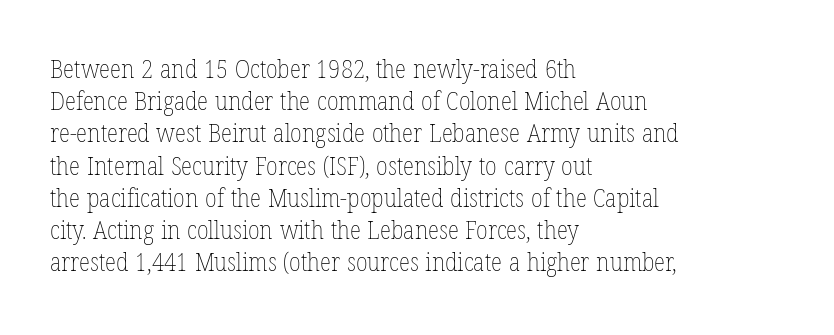
{"italic": "no", "bold": "no", "underline": "no", "align": "left", "line_spacing_ratio": 1.24, "letter_spacing": "normal", "letter_spacing_em": 0.0, "glyph_px": 26}
